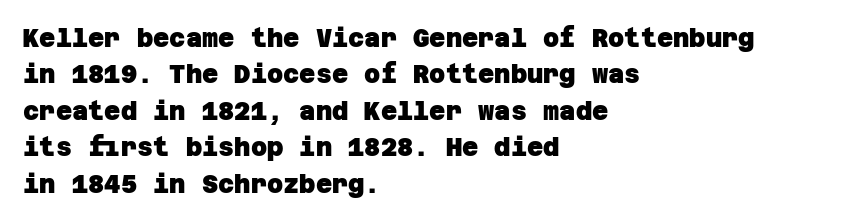
The image shows 25 px bold type; set left-aligned, normal line spacing (1.46x), normal letter spacing, not underlined.
